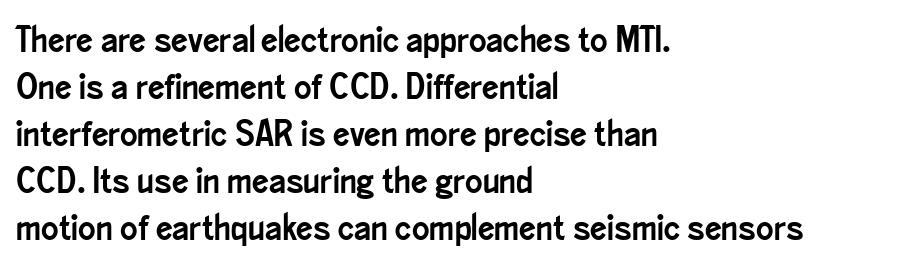
The image shows 37 px condensed sans-serif type, upright; set left-aligned, normal line spacing (1.27x), normal letter spacing, not underlined; low stroke contrast and a small x-height.
